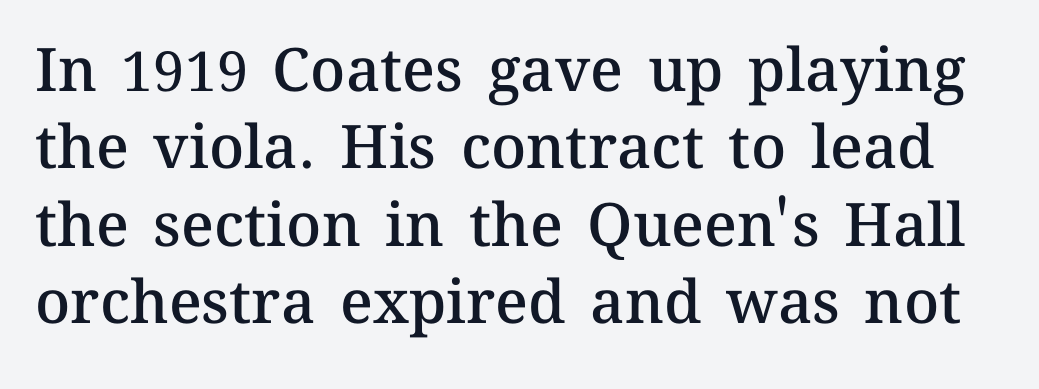
Bare-footed words on every line. The font's upright variant was chosen for this text. The face used here is proportionally spaced, like ordinary book or web type. This rendering leaves character spacing at its baseline value. Does the leading feel generous? No, just average. Semibold letterforms, between regular and bold.
